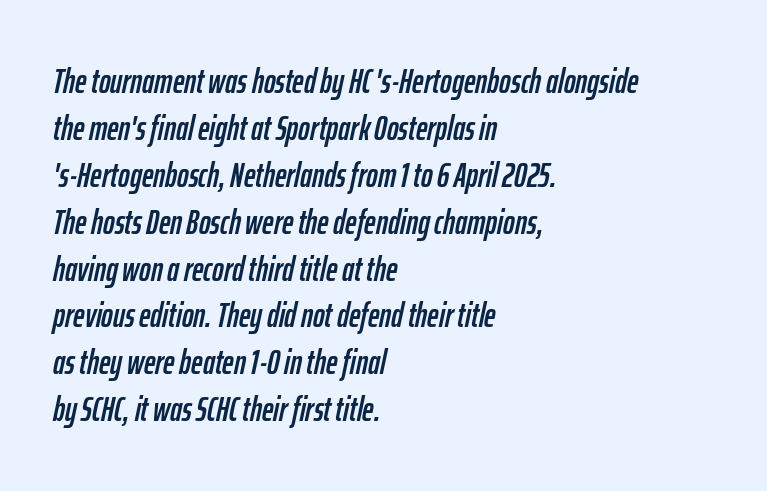
Q: Is the text italic (slanted)? A: Yes, it leans right by about 12 degrees.
Q: Is the text underlined? A: No.
Q: How is the paragraph aligned? A: Left-aligned.
Q: Is the spacing between letters normal or unusually wide? A: Normal.
Q: Is the spacing between lines tight, normal or loose? A: Normal.
Q: Width (condensed, normal, or wide)? A: Condensed.
Q: Stroke contrast? A: Low.
Q: x-height? A: Medium.
Q: Monospaced? A: No.
